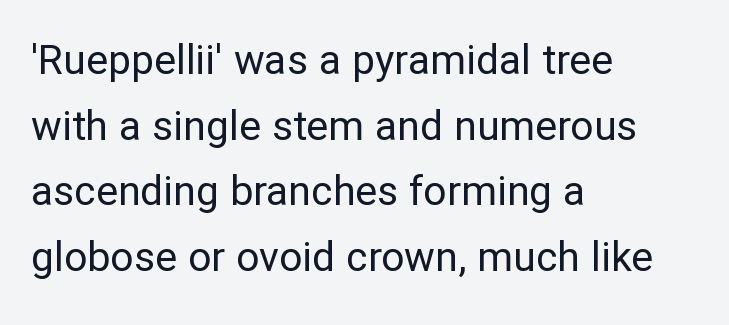
Q: Is the text bold? A: No.
Q: Is the text italic (slanted)? A: No, it is upright.
Q: Is the typeface a serif or a sans-serif typeface? A: Sans-serif.
Q: Is the text underlined? A: No.
Q: How is the paragraph aligned? A: Left-aligned.
Q: Is the spacing between letters normal or unusually wide? A: Normal.
Q: Is the spacing between lines tight, normal or loose? A: Normal.
Q: Width (condensed, normal, or wide)? A: Normal.
Q: Stroke contrast? A: Low.
Q: x-height? A: Medium.
Q: Monospaced? A: No.
